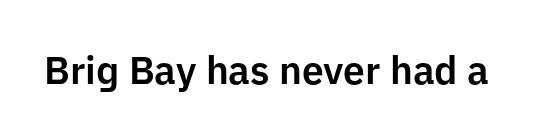
The image shows 39 px sans-serif type, upright; set normal letter spacing, not underlined; low stroke contrast and a medium x-height.
